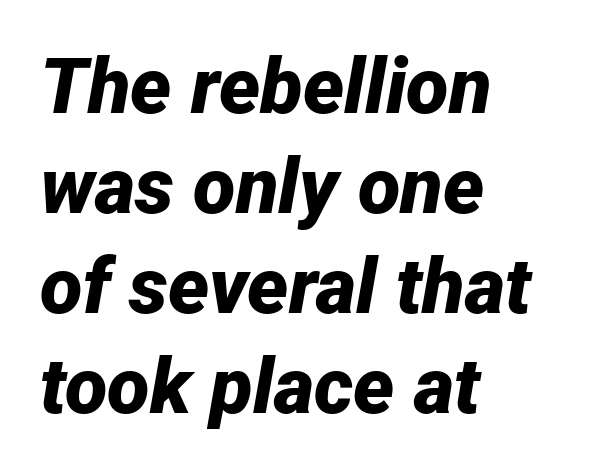
{"italic": "yes", "lean": "right", "slant_degrees": 12, "bold": "yes", "weight": "bold", "width": "normal", "stroke_contrast": "low", "x_height": "medium", "monospaced": "no", "underline": "no", "align": "left", "line_spacing": "normal", "line_spacing_ratio": 1.28, "letter_spacing": "normal", "letter_spacing_em": 0.0, "glyph_px": 78}
